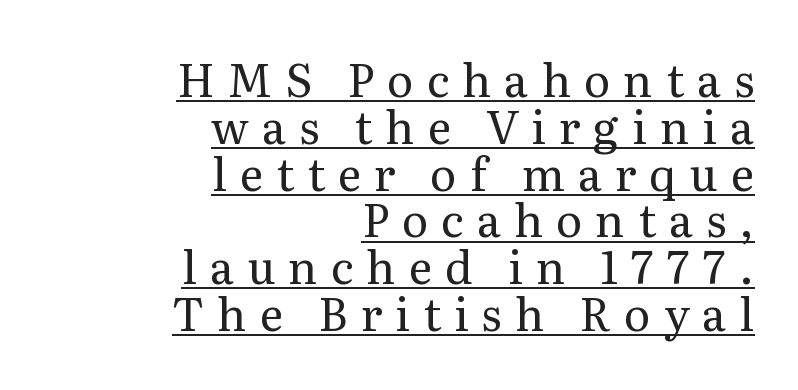
{"serif": "yes", "italic": "no", "bold": "no", "weight": "regular", "width": "normal", "stroke_contrast": "medium", "x_height": "medium", "monospaced": "no", "underline": "yes", "align": "right", "line_spacing": "tight", "line_spacing_ratio": 1.04, "letter_spacing": "wide", "letter_spacing_em": 0.29, "glyph_px": 45}
